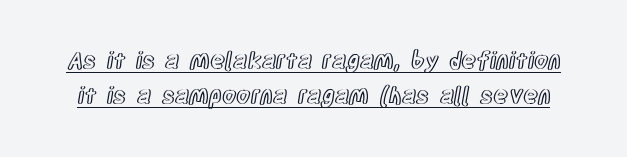
{"underline": "yes", "line_spacing": "normal", "line_spacing_ratio": 1.52, "letter_spacing": "normal", "letter_spacing_em": 0.0, "glyph_px": 23}
